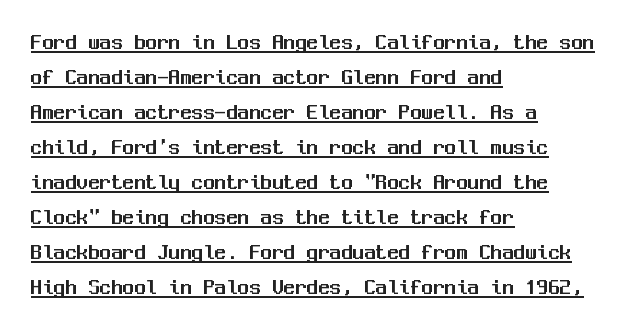
A continuous stroke trails under the words, as in a hyperlink. When letters stand straight like this, we call the style roman or upright. Layout note: lines flush left. Words appear dense and cohesive because spacing is normal. Compared with typical paragraphs, the rows here are spaced about the same.
